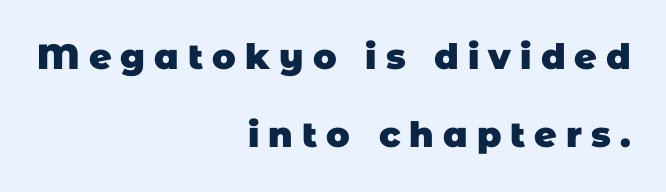
{"serif": "no", "bold": "yes", "weight": "heavy", "width": "normal", "stroke_contrast": "low", "x_height": "large", "monospaced": "no", "underline": "no", "align": "right", "line_spacing": "loose", "line_spacing_ratio": 2.24, "letter_spacing": "wide", "letter_spacing_em": 0.26, "glyph_px": 35}
